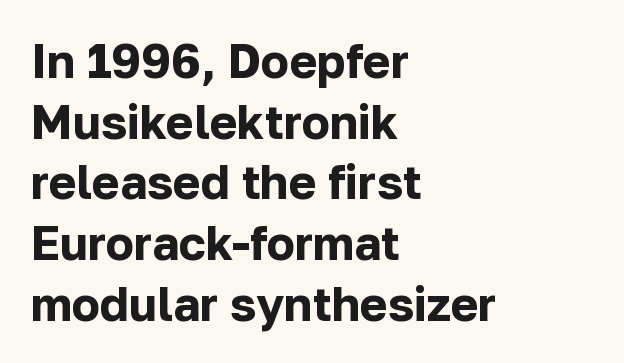
Is the type bold? Yes — the strokes are clearly thick and heavy. The space beneath each line is pristine and unruled. Proportional: the letters do not fall into vertical columns. This rendering leaves character spacing at its baseline value. The leading is moderate, giving the passage an even texture.
